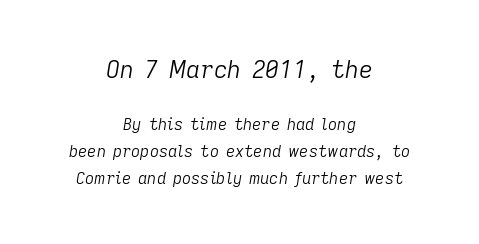
The image shows 24 px text type, italic (leaning right); set centered, normal line spacing (1.7x), normal letter spacing, not underlined; the first (top) block is 1.5x larger.
